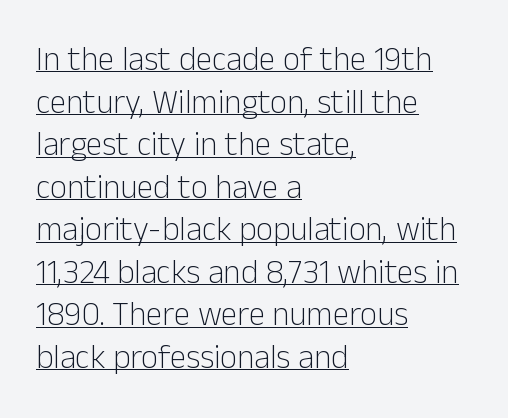
{"serif": "no", "italic": "no", "bold": "no", "weight": "light", "width": "normal", "stroke_contrast": "low", "x_height": "medium", "monospaced": "no", "underline": "yes", "align": "left", "line_spacing": "normal", "line_spacing_ratio": 1.29, "letter_spacing": "normal", "letter_spacing_em": 0.0, "glyph_px": 33}
